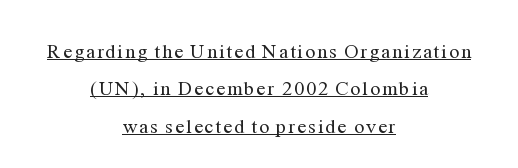
Q: Is the text bold? A: No.
Q: Is the text italic (slanted)? A: No, it is upright.
Q: Is the text underlined? A: Yes.
Q: How is the paragraph aligned? A: Centered.
